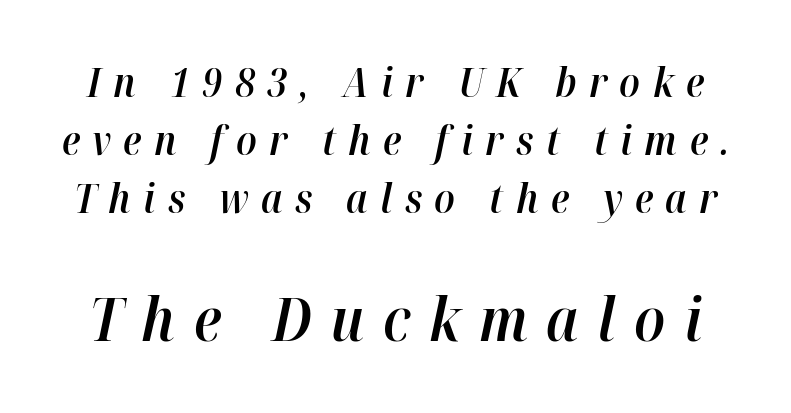
Strokes here are thickened, but only to semibold level. Reading top to bottom, the characters get bigger at the block break. The rendering inserts visible extra space after every character. Normally led — the rows are evenly, conventionally spaced. When letters slant like this, we call the style italic. Descenders hang freely into open space.
